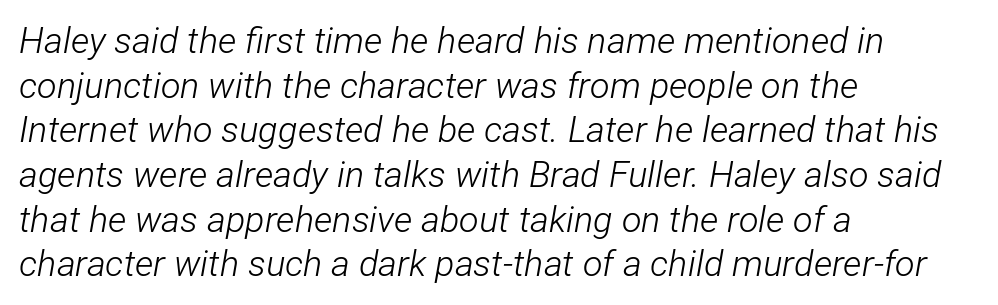
The image shows 36 px light, condensed type, italic (leaning right); set left-aligned, line spacing 1.24x, normal letter spacing, not underlined; low stroke contrast and a medium x-height.
